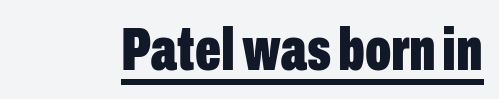
In terms of letterspacing, this is plain default setting. Nothing sits at the stroke ends, so this counts as sans-serif. The face used here appears with an underline applied. A typesetter would mark this as roman, not italic.
